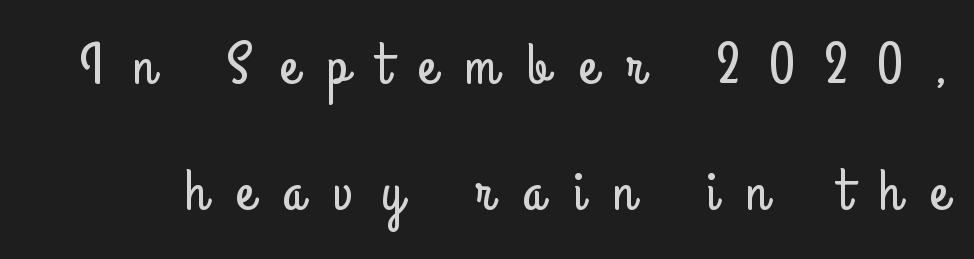
{"serif": "no", "width": "condensed", "stroke_contrast": "low", "x_height": "small", "monospaced": "no", "underline": "no", "line_spacing": "loose", "line_spacing_ratio": 2.13, "letter_spacing": "wide", "letter_spacing_em": 0.5, "glyph_px": 59}
